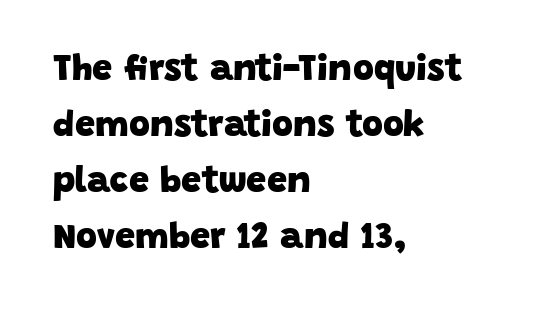
The image shows 36 px heavy sans-serif type; set left-aligned, normal line spacing (1.56x), normal letter spacing, not underlined; low stroke contrast and a large x-height.
